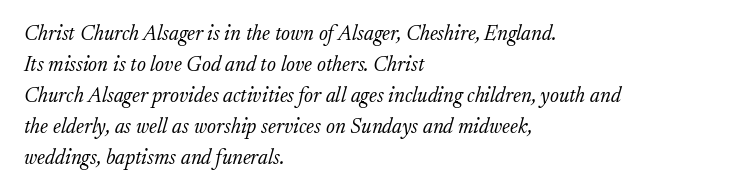
Line beginnings align vertically; line endings do not. Students, note that the glyphs here touch the page at normal intervals. Baseline-to-baseline distance is the conventional proportion of letter height. The zone under the glyphs is completely vacant. Does the lettering tilt? It does — this is italic. Stems and bowls with no extra thickness — not bold.
